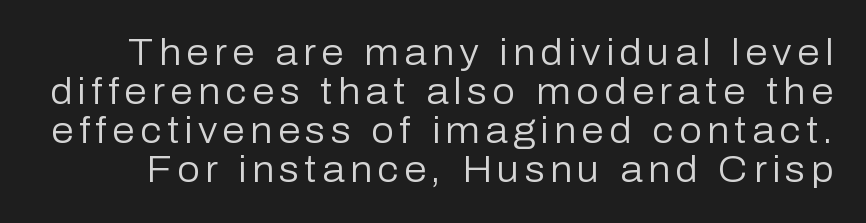
Q: Is the text bold? A: No.
Q: Is the text italic (slanted)? A: No, it is upright.
Q: Is the typeface a serif or a sans-serif typeface? A: Sans-serif.
Q: Is the text underlined? A: No.
Q: Is the spacing between lines tight, normal or loose? A: Tight.
Q: Width (condensed, normal, or wide)? A: Normal.
Q: Stroke contrast? A: Low.
Q: x-height? A: Medium.
Q: Monospaced? A: No.
